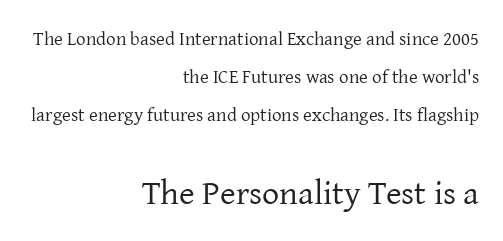
The image shows 34 px regular-weight serif type, upright; set right-aligned, loose line spacing (2.01x), normal letter spacing, not underlined; the second (bottom) block is 1.79x larger; low stroke contrast and a medium x-height.
